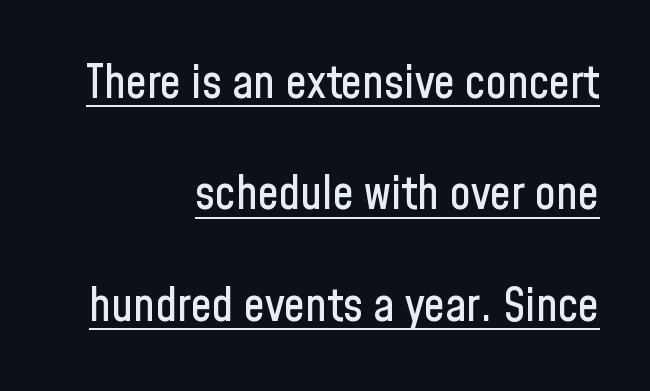
Somebody hit Ctrl+U on this one — the words are underlined. The horizontal fit of the characters is conventional and even. A typesetter would mark this as roman, not italic. Is there much room between lines? Yes — plenty of vertical air separates them.
